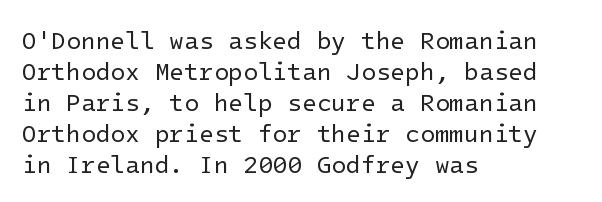
These lines keep a tight, regular rhythm from letter to letter. Notice how descenders clear the ascenders below comfortably — that's standard leading. These lines were composed using upright roman letters. One-word summary of the alignment: left. Nobody drew a line under any word here. The typesetting does not lean heavy: it is not bold.
